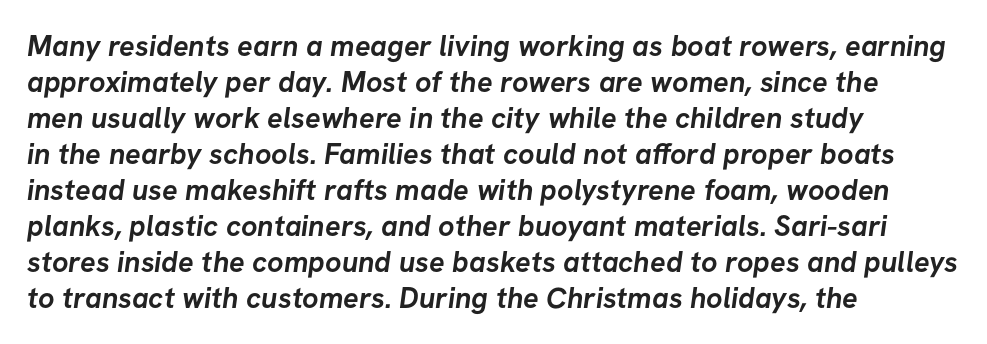
Q: Is the text bold? A: Yes.
Q: Is the typeface a serif or a sans-serif typeface? A: Sans-serif.
Q: Is the text underlined? A: No.
Q: How is the paragraph aligned? A: Left-aligned.
Q: Is the spacing between letters normal or unusually wide? A: Normal.
Q: Width (condensed, normal, or wide)? A: Normal.
Q: Stroke contrast? A: Low.
Q: x-height? A: Medium.
Q: Monospaced? A: No.
